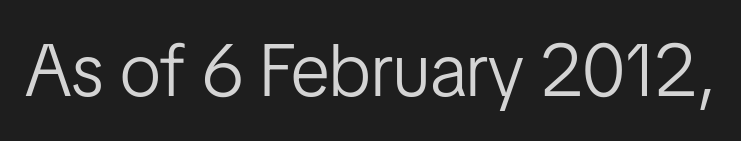
Each word holds together tightly as a unit, with standard inter-letter gaps. The weight would be labelled regular, book, light, or lighter still. Here the designer chose a conventional face with non-uniform glyph widths. This sample uses a sans-serif face. Only glyphs here, with clear space below each row. Ordinary non-slanted type is in use.
